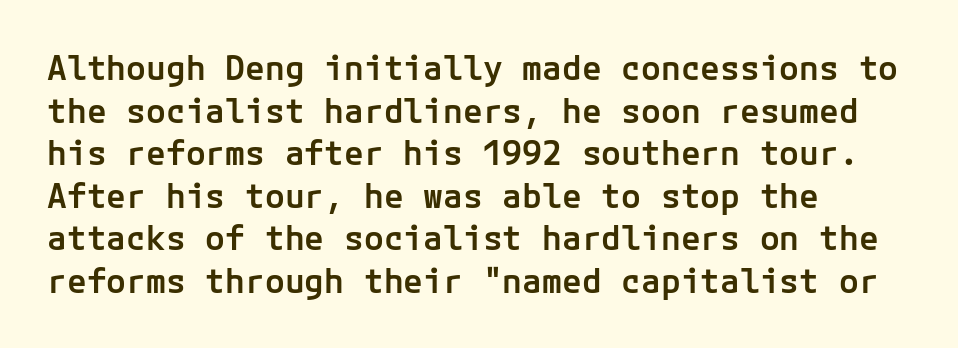
The string is rendered with underlining switched off. The rendering keeps characters at their native spacing. Typeset ragged right — the left edge is the straight one. Regular leading. Note: no serifs on the glyphs. Posture: straight, roman, zero tilt.
